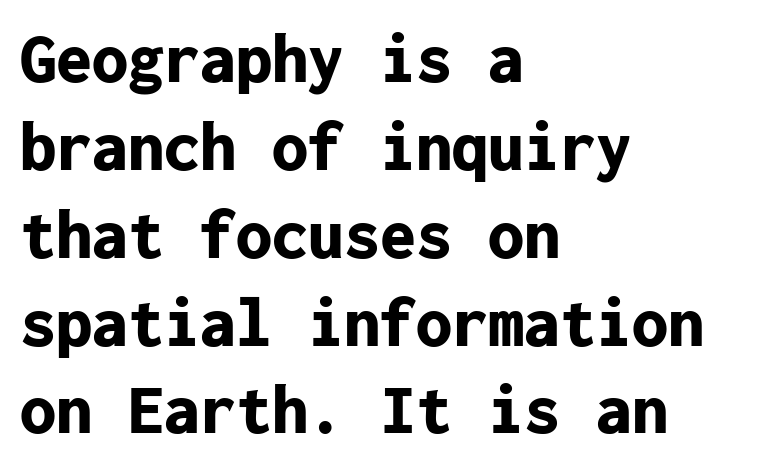
{"serif": "no", "italic": "no", "bold": "yes", "weight": "bold", "width": "normal", "stroke_contrast": "low", "x_height": "medium", "monospaced": "yes", "underline": "no", "align": "left", "line_spacing_ratio": 1.22, "letter_spacing": "normal", "letter_spacing_em": 0.0, "glyph_px": 72}
